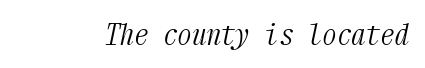
Q: Is the text bold? A: No.
Q: Is the text italic (slanted)? A: Yes, it leans right by about 12 degrees.
Q: Is the typeface a serif or a sans-serif typeface? A: Serif.
Q: Is the text underlined? A: No.
Q: Is the spacing between letters normal or unusually wide? A: Normal.
Q: Width (condensed, normal, or wide)? A: Condensed.
Q: Stroke contrast? A: Medium.
Q: x-height? A: Medium.
Q: Monospaced? A: Yes.
